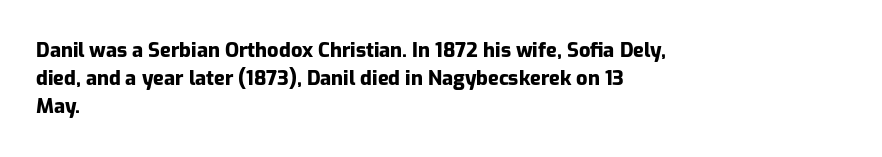
Q: Is the text bold? A: Yes.
Q: Is the text italic (slanted)? A: No, it is upright.
Q: Is the text underlined? A: No.
Q: How is the paragraph aligned? A: Left-aligned.
Q: Is the spacing between letters normal or unusually wide? A: Normal.
Q: Is the spacing between lines tight, normal or loose? A: Normal.
